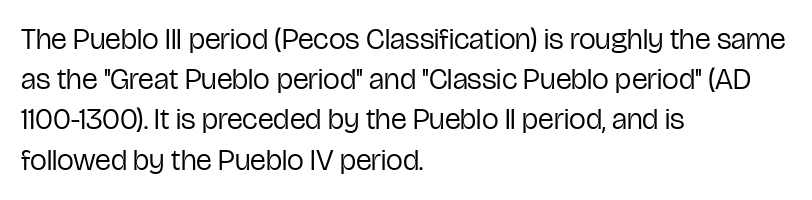
The image shows 30 px regular-weight, condensed sans-serif type, upright; set left-aligned, normal line spacing (1.34x), normal letter spacing, not underlined; low stroke contrast and a medium x-height.
